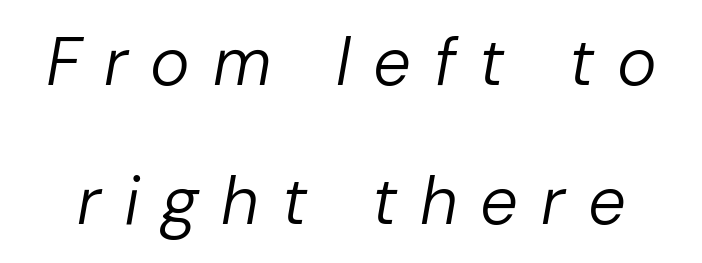
Students, note that the glyphs here are deliberately spaced far apart. Note the varied advance widths — an 'i' is clearly narrower than an 'm'. Horizontal bands of white between lines are thick stripes. Tall strokes in this sample are angled rather than plumb. Glance below the letters and you will spot only blank space.
